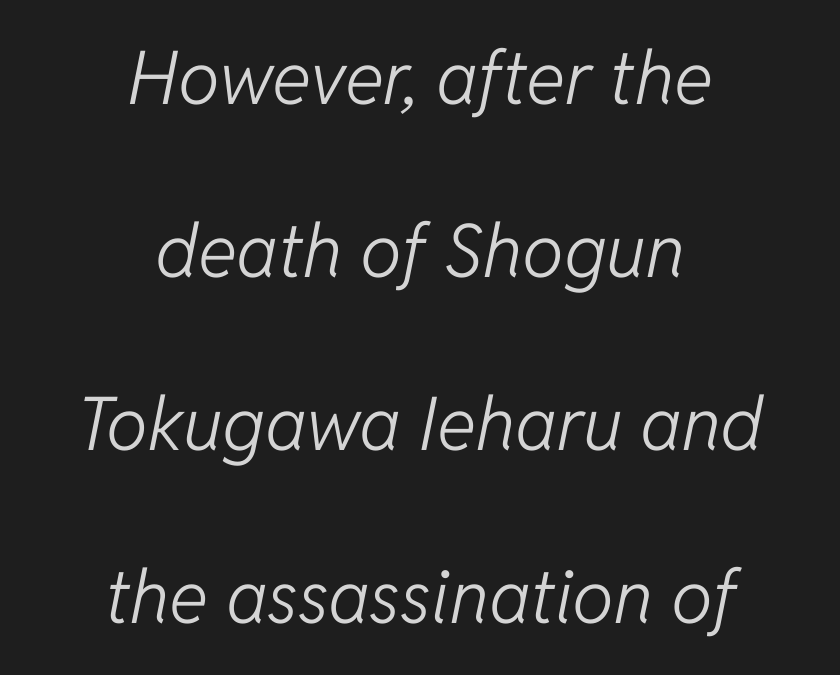
{"italic": "yes", "lean": "right", "slant_degrees": 11, "bold": "no", "weight": "light", "width": "normal", "stroke_contrast": "low", "x_height": "medium", "monospaced": "no", "underline": "no", "align": "center", "line_spacing": "loose", "line_spacing_ratio": 2.34, "letter_spacing": "normal", "letter_spacing_em": 0.0, "glyph_px": 74}
